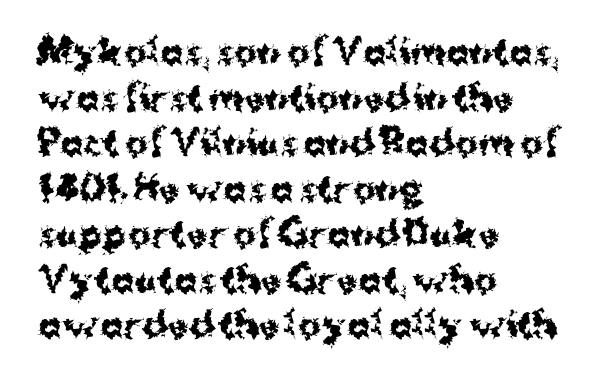
The image shows 34 px bold sans-serif type, upright; set left-aligned, normal line spacing (1.34x), normal letter spacing, not underlined; medium stroke contrast and a medium x-height.
